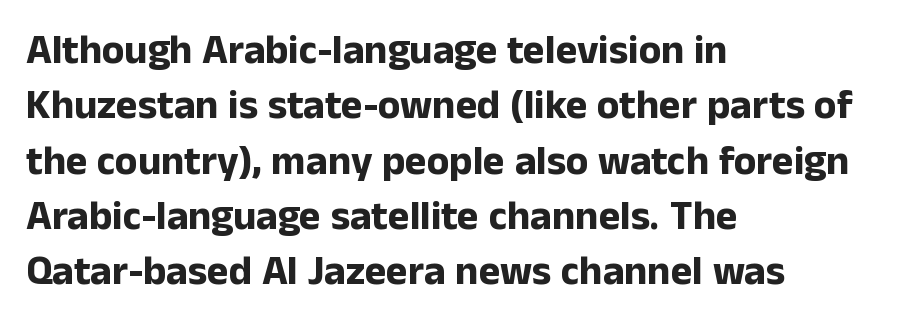
Q: Is the text bold? A: Yes.
Q: Is the text italic (slanted)? A: No, it is upright.
Q: Is the typeface a serif or a sans-serif typeface? A: Sans-serif.
Q: Is the text underlined? A: No.
Q: How is the paragraph aligned? A: Left-aligned.
Q: Is the spacing between letters normal or unusually wide? A: Normal.
Q: Is the spacing between lines tight, normal or loose? A: Normal.
Q: Width (condensed, normal, or wide)? A: Normal.
Q: Stroke contrast? A: Low.
Q: x-height? A: Medium.
Q: Monospaced? A: No.
